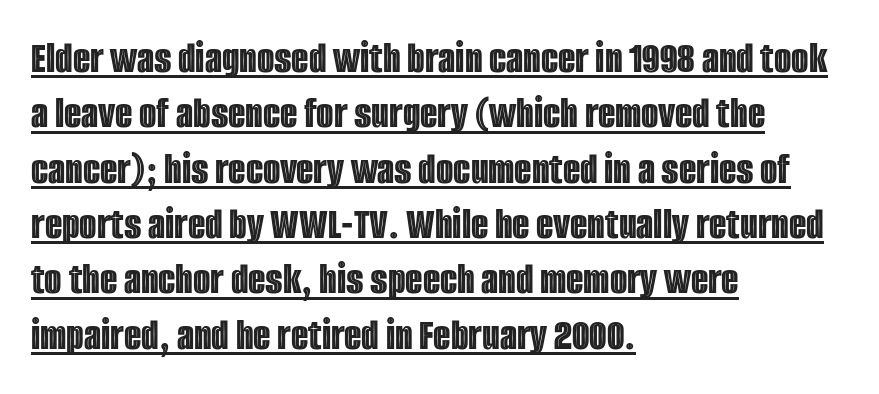
Proportional: the letters do not fall into vertical columns. A continuous stroke trails under the words, as in a hyperlink. Line beginnings align vertically; line endings do not. The gaps between neighbouring characters are ordinary and unremarkable. Italic? Not at all — the glyphs are vertical.
